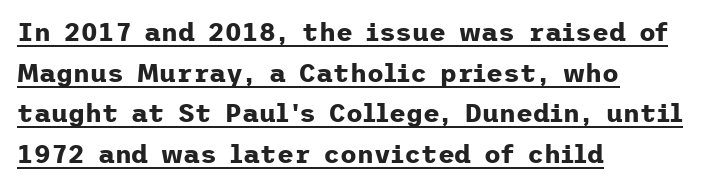
The font is running at its bold setting. The glyphs are accompanied by a horizontal stroke just below them. Quick note: interline space is typical. Italic? Not at all — the glyphs are vertical. Look at the tracking — it's just the regular setting, nothing added. Line starts are locked; line ends wander.
